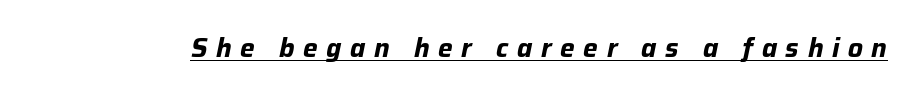
Q: Is the text bold? A: Yes.
Q: Is the text italic (slanted)? A: Yes, it leans right by about 12 degrees.
Q: Is the text underlined? A: Yes.
Q: Is the spacing between letters normal or unusually wide? A: Unusually wide.
